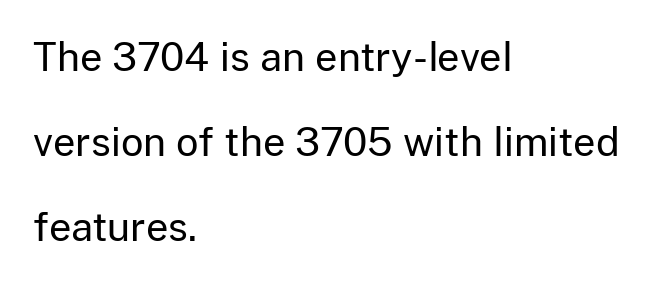
The image shows 39 px regular-weight sans-serif type, upright; set left-aligned, loose line spacing (2.18x), normal letter spacing, not underlined; low stroke contrast and a medium x-height.
